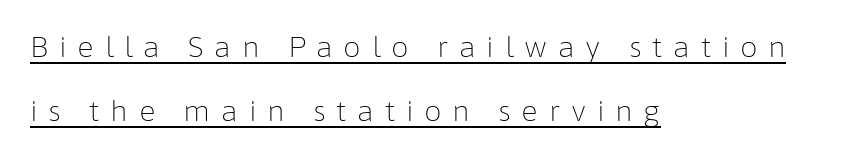
{"serif": "no", "italic": "no", "bold": "no", "weight": "light", "width": "normal", "stroke_contrast": "low", "x_height": "medium", "monospaced": "no", "underline": "yes", "align": "left", "line_spacing": "loose", "line_spacing_ratio": 2.28, "letter_spacing": "wide", "letter_spacing_em": 0.38, "glyph_px": 28}
